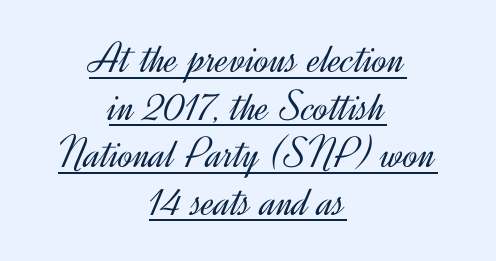
Observe the ordinary spacing: letters are neighbours, not strangers. A typesetter would call this proportional, since set widths differ per character. Every word sits above its own underline. Is there much room between lines? No — they nearly touch.
